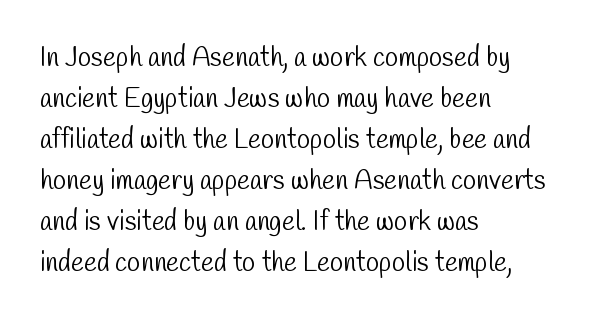
Q: Is the text bold? A: No.
Q: Is the text underlined? A: No.
Q: How is the paragraph aligned? A: Left-aligned.
Q: Is the spacing between letters normal or unusually wide? A: Normal.
Q: Is the spacing between lines tight, normal or loose? A: Normal.
